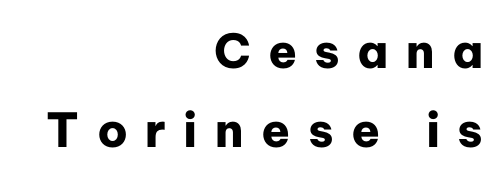
The image shows 47 px heavy sans-serif type, upright; set right-aligned, normal line spacing (1.69x), unusually wide letter spacing (+0.37 em), not underlined; low stroke contrast and a medium x-height.
